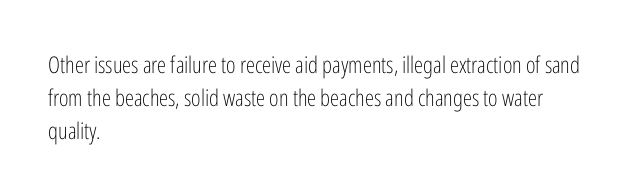
Q: Is the text bold? A: No.
Q: Is the text italic (slanted)? A: No, it is upright.
Q: Is the text underlined? A: No.
Q: How is the paragraph aligned? A: Left-aligned.
Q: Is the spacing between letters normal or unusually wide? A: Normal.
Q: Is the spacing between lines tight, normal or loose? A: Normal.
